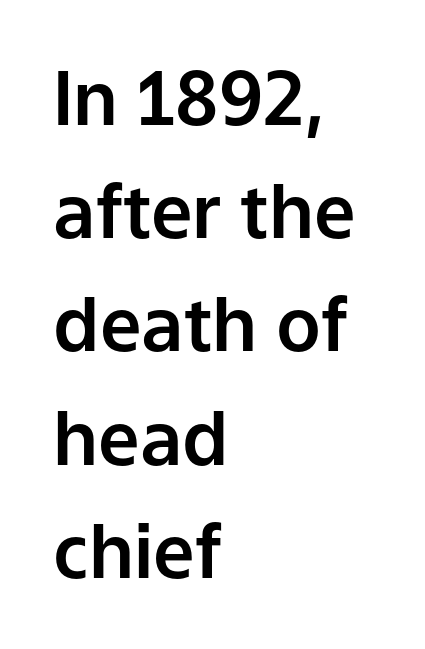
Nope, no serifs anywhere on these letters. You could not count columns in this text — the font is proportionally spaced. Bare-footed words on every line. Glyph-to-glyph distance matches everyday printed text.
